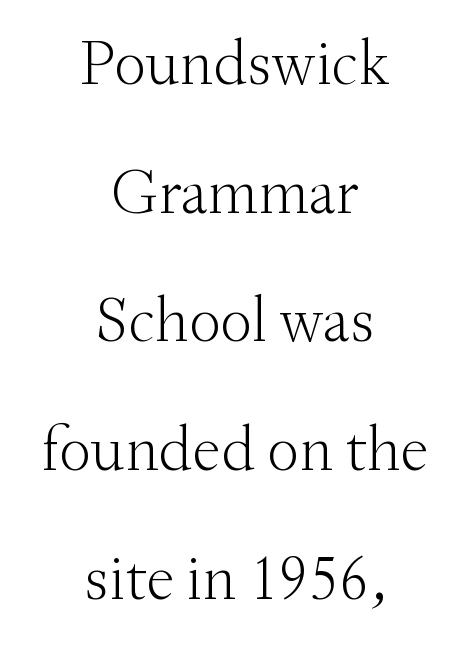
{"serif": "yes", "italic": "no", "bold": "no", "weight": "light", "width": "normal", "stroke_contrast": "medium", "x_height": "small", "monospaced": "no", "underline": "no", "align": "center", "line_spacing": "loose", "line_spacing_ratio": 2.01, "letter_spacing": "normal", "letter_spacing_em": 0.0, "glyph_px": 64}
